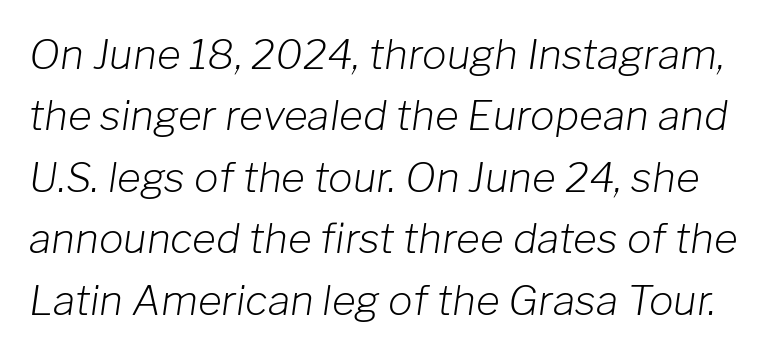
Q: Is the text bold? A: No.
Q: Is the text italic (slanted)? A: Yes, it leans right by about 8 degrees.
Q: Is the text underlined? A: No.
Q: Is the spacing between letters normal or unusually wide? A: Normal.
Q: Is the spacing between lines tight, normal or loose? A: Normal.
Q: Width (condensed, normal, or wide)? A: Normal.
Q: Stroke contrast? A: Low.
Q: x-height? A: Medium.
Q: Monospaced? A: No.
